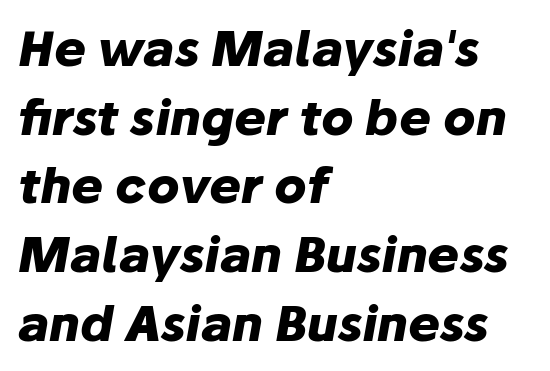
{"italic": "yes", "lean": "right", "slant_degrees": 10, "bold": "yes", "weight": "heavy", "width": "normal", "stroke_contrast": "low", "x_height": "medium", "monospaced": "no", "underline": "no", "align": "left", "line_spacing": "normal", "line_spacing_ratio": 1.43, "letter_spacing": "normal", "letter_spacing_em": 0.0, "glyph_px": 48}
